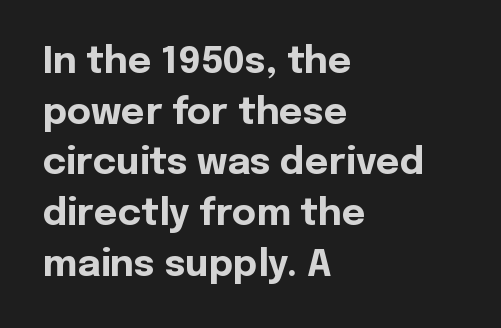
You could not count columns in this text — the font is proportionally spaced. Notice how the passage keeps a crisp vertical edge on the left only. This block has exactly the height ordinary leading produces. Beneath every word, the page is bare. Is this a sans? Yes — the strokes have no serifs. Each glyph is drawn with heavy, bold strokes.
